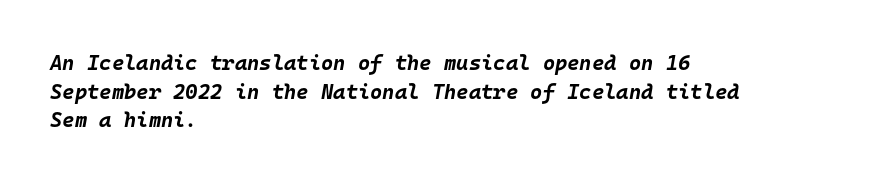
The image shows 21 px bold type, italic (leaning right); set left-aligned, normal line spacing (1.36x), normal letter spacing, not underlined.
